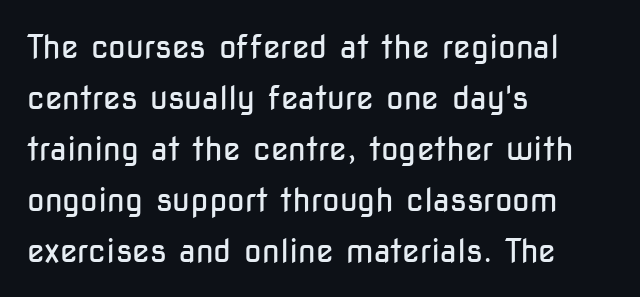
Compared with typical paragraphs, the rows here are spaced about the same. Upright lettering throughout. A typesetter would call this proportional, since set widths differ per character. Grotesque or geometric, the face here clearly has no serifs. This is not heavy type; no bold has been used.
